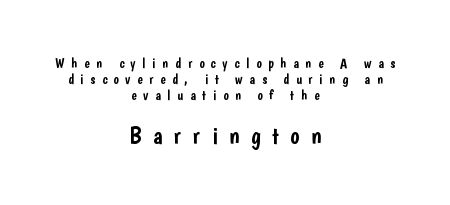
{"italic": "no", "underline": "no", "align": "center", "line_spacing": "tight", "line_spacing_ratio": 1.15, "letter_spacing": "wide", "letter_spacing_em": 0.48, "larger_block": "second", "size_ratio": 1.71, "glyph_px": 24}
